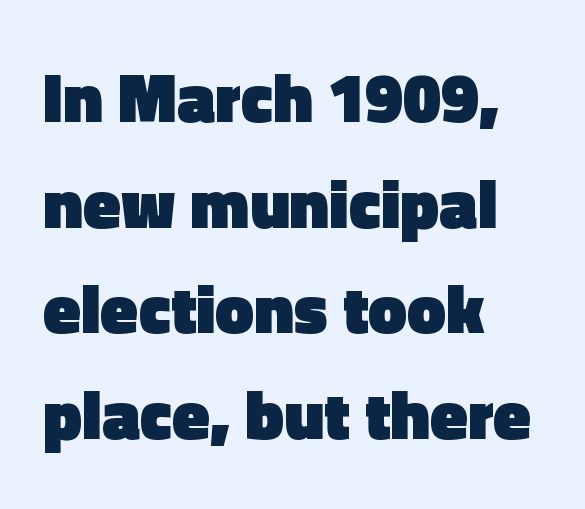
The image shows 69 px heavy sans-serif type, upright; set left-aligned, normal line spacing (1.53x), normal letter spacing, not underlined; a medium x-height.
